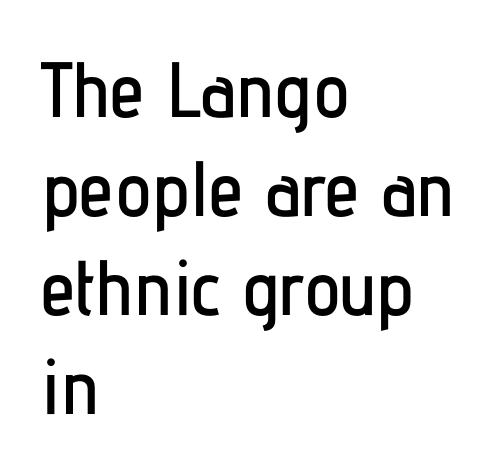
Q: Is the text italic (slanted)? A: No, it is upright.
Q: Is the typeface a serif or a sans-serif typeface? A: Sans-serif.
Q: Is the text underlined? A: No.
Q: How is the paragraph aligned? A: Left-aligned.
Q: Is the spacing between letters normal or unusually wide? A: Normal.
Q: Is the spacing between lines tight, normal or loose? A: Normal.
Q: Width (condensed, normal, or wide)? A: Condensed.
Q: Stroke contrast? A: Low.
Q: x-height? A: Medium.
Q: Monospaced? A: No.
